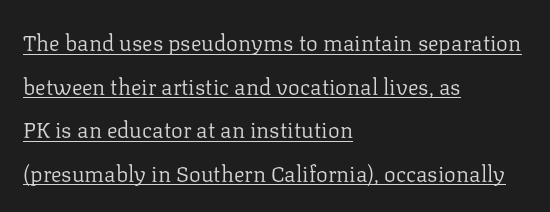
The image shows 22 px text type, upright; set left-aligned, loose line spacing (1.98x), normal letter spacing, underlined.
